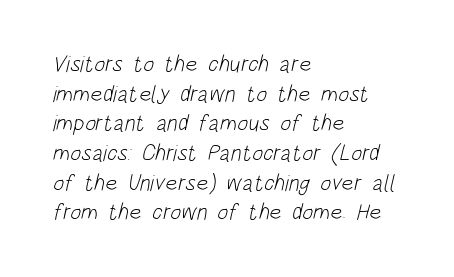
Letters have the restrained weight of plain body copy at most. Characters follow at the spacing the type designer built in. Regarding leading, the lines here are spaced in the standard way. Just letters on the line, the space beneath them empty.
